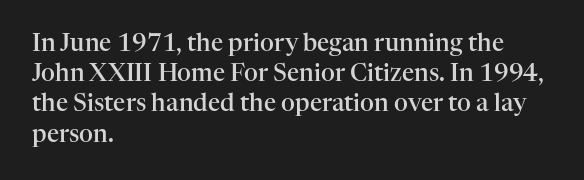
The image shows 24 px text type, upright; set left-aligned, normal line spacing (1.26x), normal letter spacing, not underlined.
